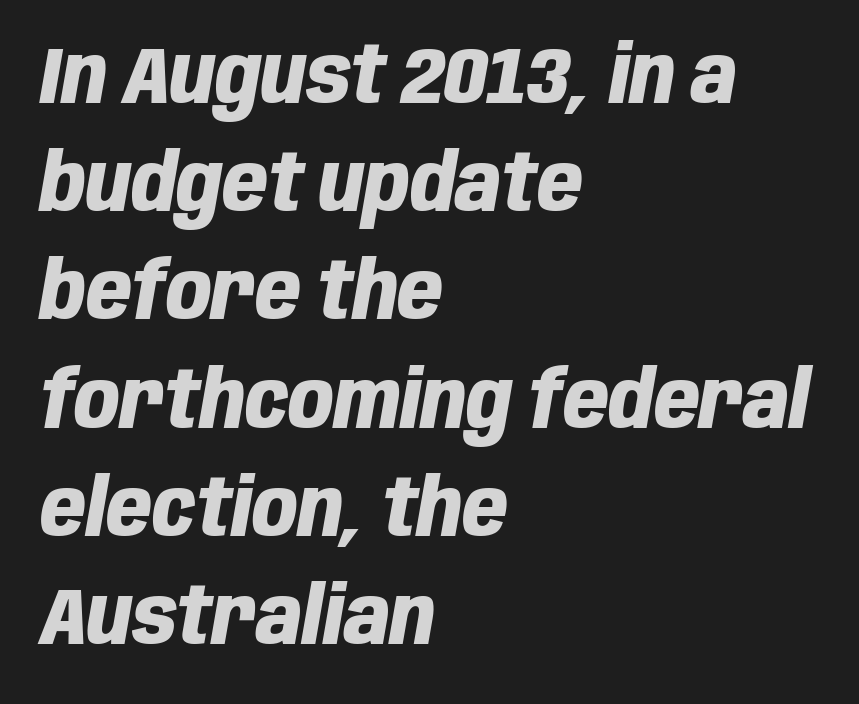
Q: Is the text bold? A: Yes.
Q: Is the text italic (slanted)? A: Yes, it leans right by about 10 degrees.
Q: Is the text underlined? A: No.
Q: How is the paragraph aligned? A: Left-aligned.
Q: Is the spacing between letters normal or unusually wide? A: Normal.
Q: Is the spacing between lines tight, normal or loose? A: Normal.
Q: Width (condensed, normal, or wide)? A: Condensed.
Q: Stroke contrast? A: Low.
Q: x-height? A: Large.
Q: Monospaced? A: No.
